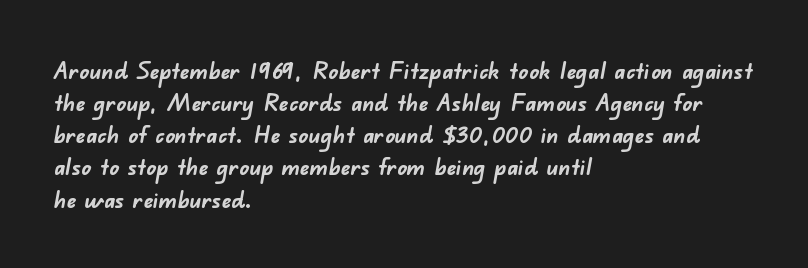
{"bold": "yes", "underline": "no", "align": "left", "line_spacing": "normal", "line_spacing_ratio": 1.34, "letter_spacing": "normal", "letter_spacing_em": 0.0, "glyph_px": 24}
